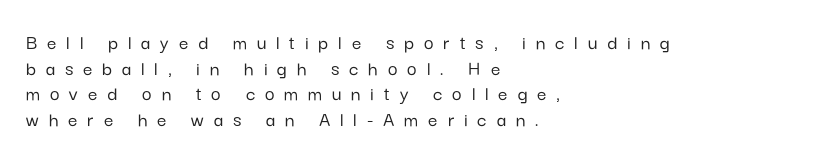
The image shows 21 px text type, upright; set left-aligned, line spacing 1.22x, unusually wide letter spacing (+0.47 em), not underlined.
